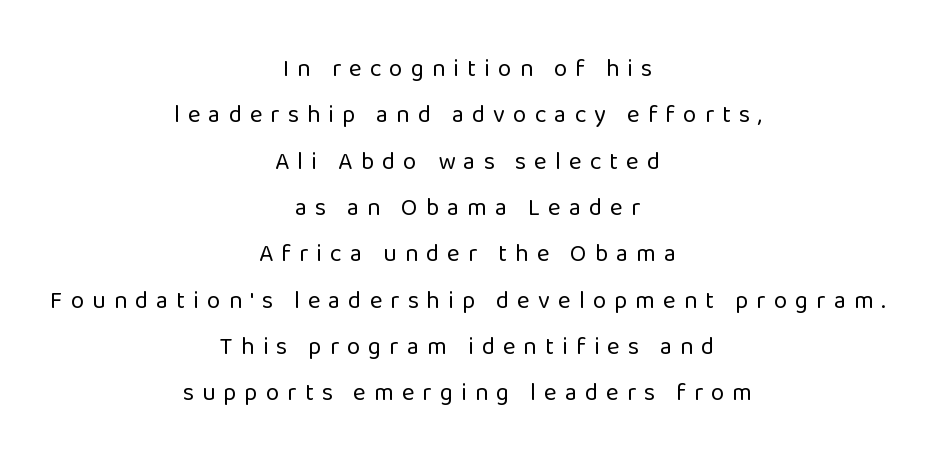
Q: Is the text bold? A: No.
Q: Is the text italic (slanted)? A: No, it is upright.
Q: Is the text underlined? A: No.
Q: How is the paragraph aligned? A: Centered.
Q: Is the spacing between letters normal or unusually wide? A: Unusually wide.
Q: Is the spacing between lines tight, normal or loose? A: Loose.
